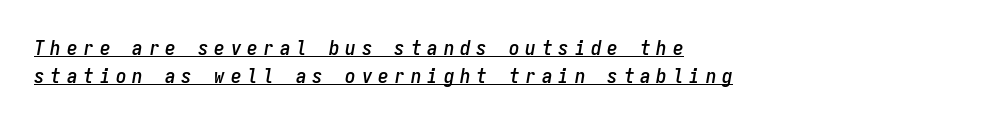
The image shows 21 px text type, italic (leaning right); set left-aligned, normal line spacing (1.34x), unusually wide letter spacing (+0.28 em), underlined.
